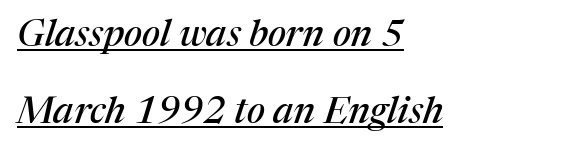
Q: Is the text italic (slanted)? A: Yes, it leans right by about 17 degrees.
Q: Is the typeface a serif or a sans-serif typeface? A: Serif.
Q: Is the text underlined? A: Yes.
Q: How is the paragraph aligned? A: Left-aligned.
Q: Is the spacing between letters normal or unusually wide? A: Normal.
Q: Is the spacing between lines tight, normal or loose? A: Loose.
Q: Width (condensed, normal, or wide)? A: Normal.
Q: Stroke contrast? A: Medium.
Q: x-height? A: Medium.
Q: Monospaced? A: No.
